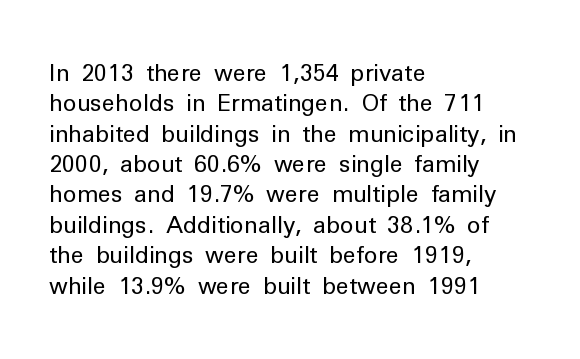
Q: Is the text bold? A: No.
Q: Is the text italic (slanted)? A: No, it is upright.
Q: Is the text underlined? A: No.
Q: How is the paragraph aligned? A: Left-aligned.
Q: Is the spacing between letters normal or unusually wide? A: Normal.
Q: Is the spacing between lines tight, normal or loose? A: Normal.
